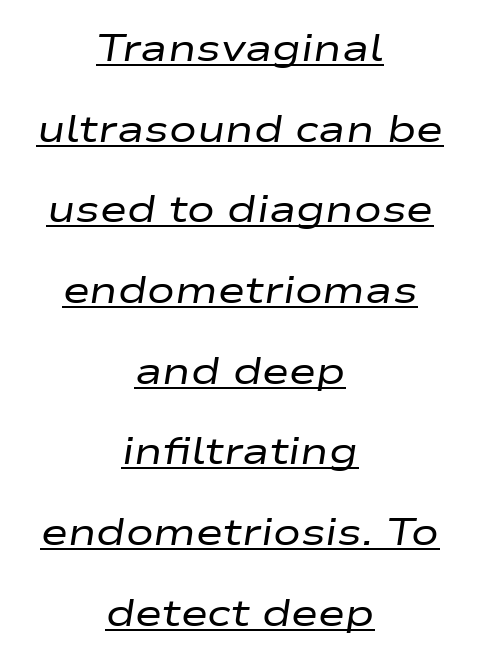
Compared with ordinary roman type, these characters are visibly tilted. Does the leading feel generous? Absolutely, it's lavish. The setting favours the middle, as headings and verse often do. A baseline rule has been typeset under these characters. Is this a fixed-width face? No — the glyphs have proportional, varying widths. Between one letter and the next there's only the usual sliver of space.
